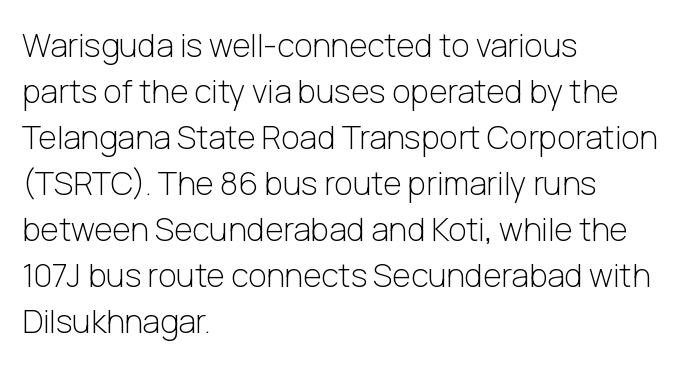
{"serif": "no", "italic": "no", "bold": "no", "weight": "light", "width": "normal", "stroke_contrast": "low", "x_height": "medium", "monospaced": "no", "underline": "no", "align": "left", "line_spacing": "normal", "line_spacing_ratio": 1.44, "letter_spacing": "normal", "letter_spacing_em": 0.0, "glyph_px": 32}
